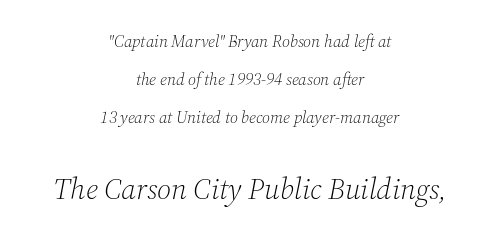
{"serif": "yes", "italic": "yes", "lean": "right", "slant_degrees": 12, "bold": "no", "weight": "light", "width": "normal", "stroke_contrast": "medium", "x_height": "medium", "monospaced": "no", "underline": "no", "align": "center", "line_spacing": "loose", "line_spacing_ratio": 2.24, "letter_spacing": "normal", "letter_spacing_em": 0.0, "larger_block": "second", "size_ratio": 1.76, "glyph_px": 30}
